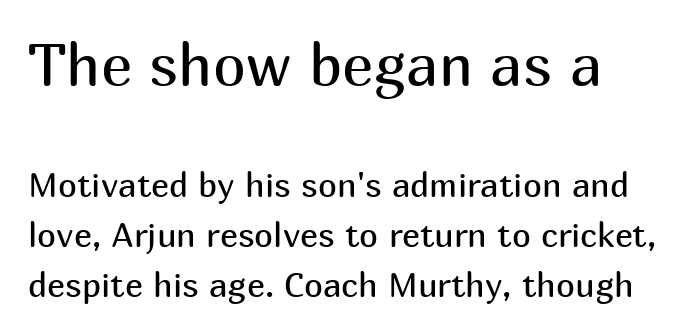
{"serif": "no", "italic": "no", "bold": "no", "weight": "regular", "width": "normal", "stroke_contrast": "medium", "x_height": "medium", "monospaced": "no", "underline": "no", "align": "left", "line_spacing": "normal", "line_spacing_ratio": 1.48, "letter_spacing": "normal", "letter_spacing_em": 0.0, "larger_block": "first", "size_ratio": 1.74, "glyph_px": 59}
